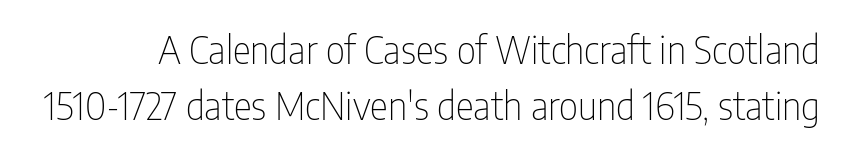
Q: Is the text bold? A: No.
Q: Is the text italic (slanted)? A: No, it is upright.
Q: Is the typeface a serif or a sans-serif typeface? A: Sans-serif.
Q: Is the text underlined? A: No.
Q: Is the spacing between letters normal or unusually wide? A: Normal.
Q: Is the spacing between lines tight, normal or loose? A: Normal.
Q: Width (condensed, normal, or wide)? A: Condensed.
Q: Stroke contrast? A: Low.
Q: x-height? A: Medium.
Q: Monospaced? A: No.
